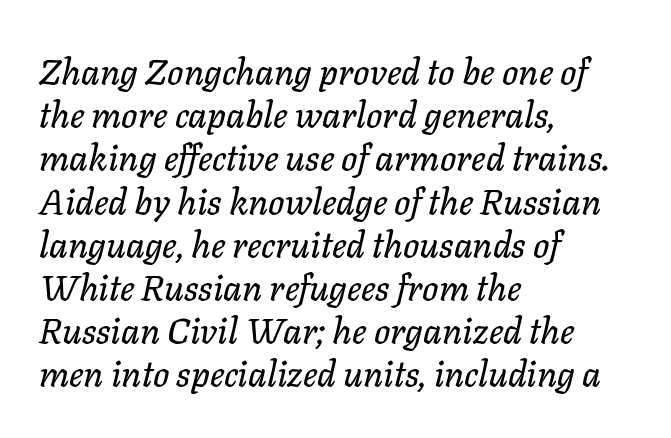
Looks like regular typesetting: each glyph gets only the width it needs. Look at the tracking — it's just the regular setting, nothing added. A typesetter would mark this as italic. Type without underlining.
